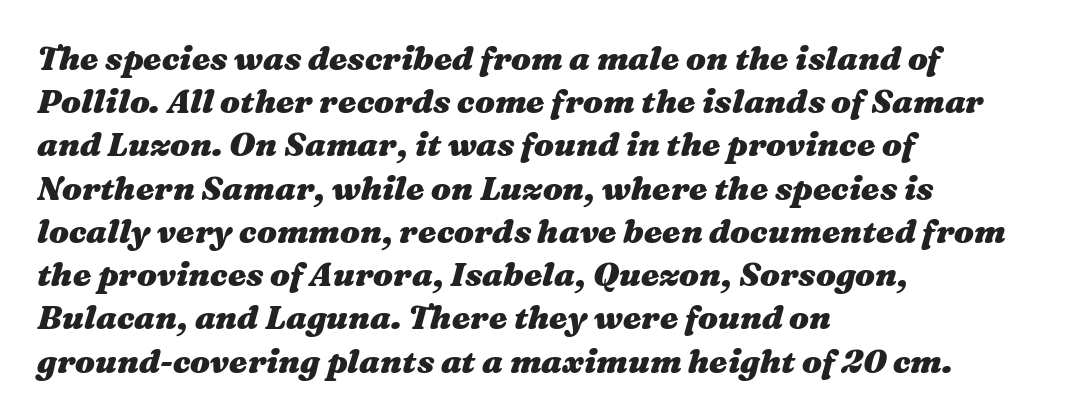
{"italic": "yes", "lean": "right", "slant_degrees": 16, "bold": "yes", "weight": "heavy", "width": "wide", "stroke_contrast": "medium", "x_height": "medium", "monospaced": "no", "underline": "no", "align": "left", "line_spacing": "normal", "line_spacing_ratio": 1.31, "letter_spacing": "normal", "letter_spacing_em": 0.0, "glyph_px": 33}
